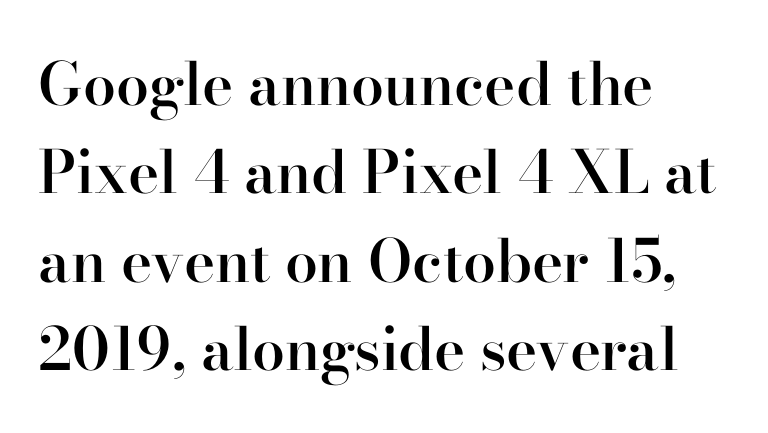
Q: Is the text bold? A: Semi-bold.
Q: Is the text italic (slanted)? A: No, it is upright.
Q: Is the typeface a serif or a sans-serif typeface? A: Serif.
Q: Is the text underlined? A: No.
Q: How is the paragraph aligned? A: Left-aligned.
Q: Is the spacing between letters normal or unusually wide? A: Normal.
Q: Is the spacing between lines tight, normal or loose? A: Normal.
Q: Width (condensed, normal, or wide)? A: Normal.
Q: Stroke contrast? A: High.
Q: x-height? A: Small.
Q: Monospaced? A: No.
